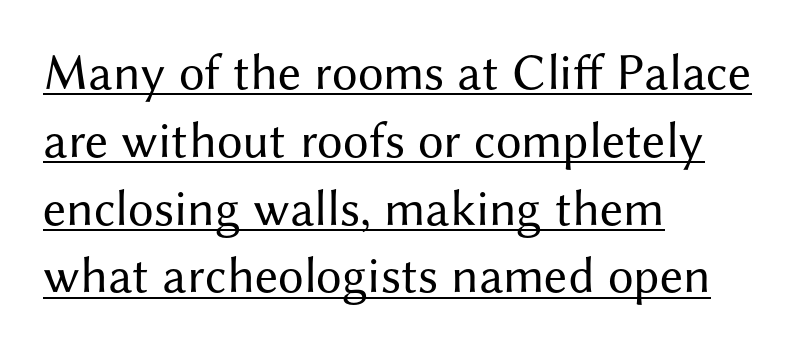
The image shows 51 px regular-weight sans-serif type, upright; set left-aligned, normal line spacing (1.33x), normal letter spacing, underlined; medium stroke contrast and a medium x-height.
